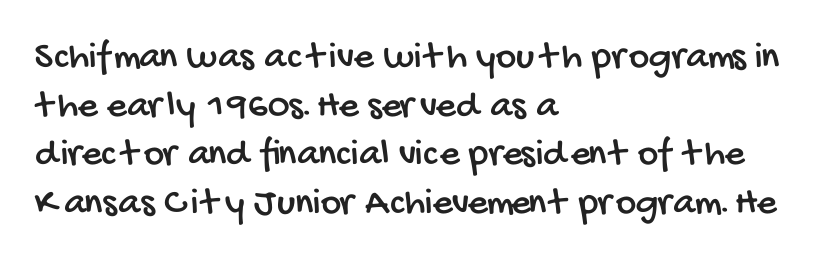
The image shows 39 px condensed sans-serif type; set left-aligned, normal line spacing (1.25x), normal letter spacing, not underlined; low stroke contrast and a large x-height.
